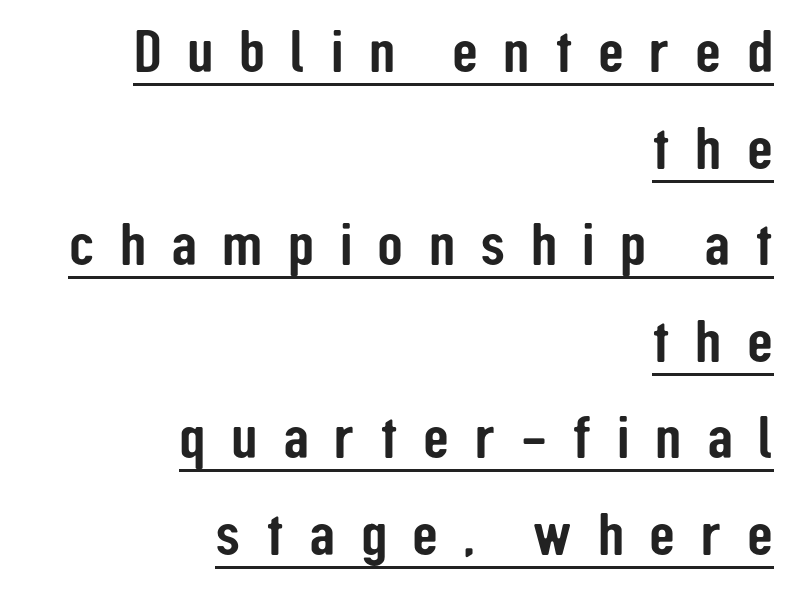
The image shows 60 px condensed sans-serif type, upright; set right-aligned, normal line spacing (1.61x), unusually wide letter spacing (+0.42 em), underlined; low stroke contrast and a medium x-height.
